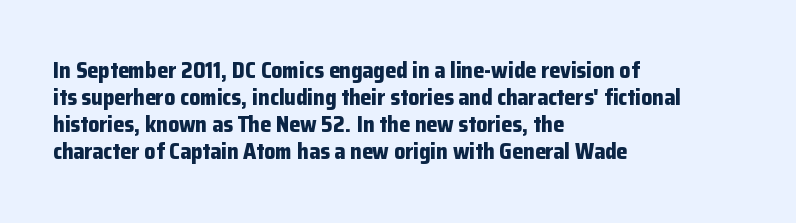
{"italic": "no", "bold": "yes", "underline": "no", "align": "left", "line_spacing_ratio": 1.23, "letter_spacing": "normal", "letter_spacing_em": 0.0, "glyph_px": 22}
